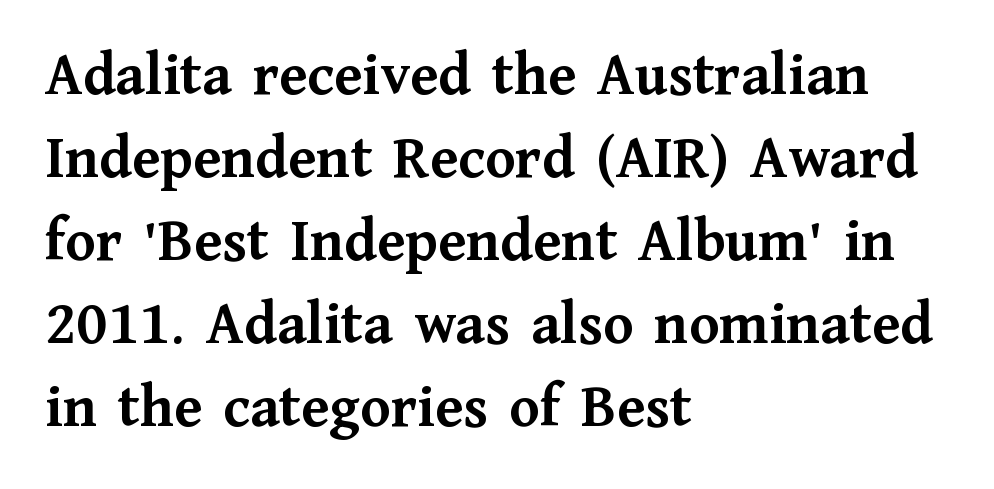
Q: Is the text bold? A: Yes.
Q: Is the text italic (slanted)? A: No, it is upright.
Q: Is the typeface a serif or a sans-serif typeface? A: Serif.
Q: Is the text underlined? A: No.
Q: How is the paragraph aligned? A: Left-aligned.
Q: Is the spacing between letters normal or unusually wide? A: Normal.
Q: Is the spacing between lines tight, normal or loose? A: Normal.
Q: Width (condensed, normal, or wide)? A: Normal.
Q: Stroke contrast? A: Medium.
Q: x-height? A: Medium.
Q: Monospaced? A: No.
